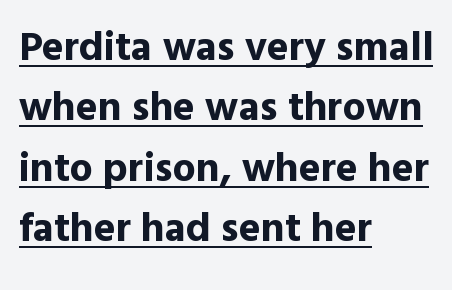
{"serif": "no", "italic": "no", "bold": "yes", "weight": "bold", "width": "normal", "x_height": "medium", "monospaced": "no", "underline": "yes", "align": "left", "line_spacing": "normal", "line_spacing_ratio": 1.47, "letter_spacing": "normal", "letter_spacing_em": 0.0, "glyph_px": 41}
